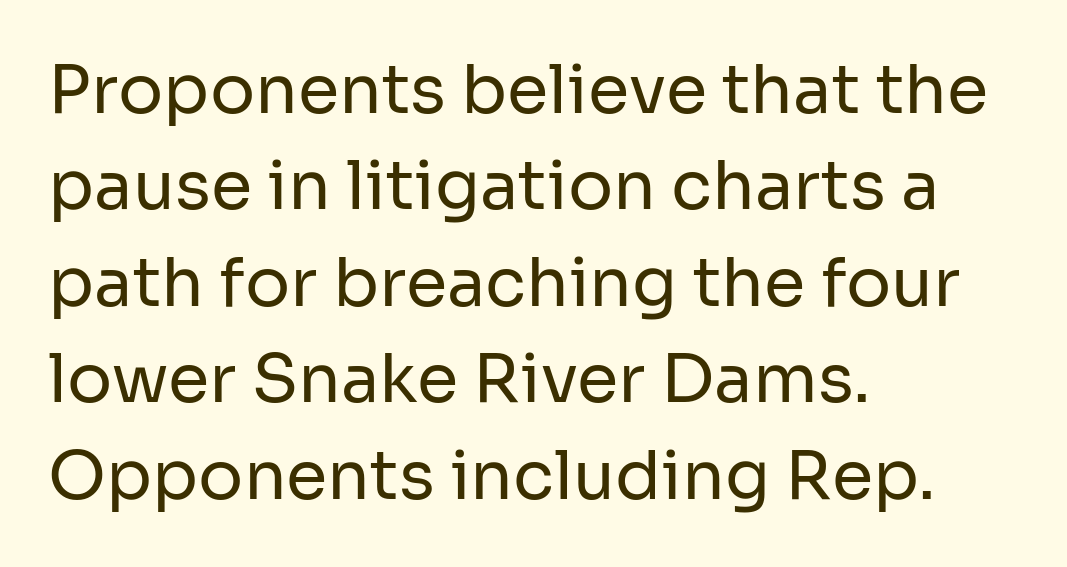
The image shows 67 px regular-weight sans-serif type, upright; set left-aligned, normal line spacing (1.44x), normal letter spacing, not underlined; low stroke contrast and a medium x-height.
